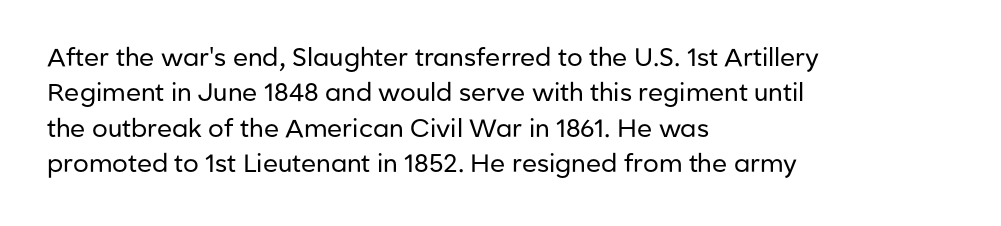
{"italic": "no", "bold": "no", "underline": "no", "align": "left", "line_spacing": "normal", "line_spacing_ratio": 1.42, "letter_spacing": "normal", "letter_spacing_em": 0.0, "glyph_px": 25}
